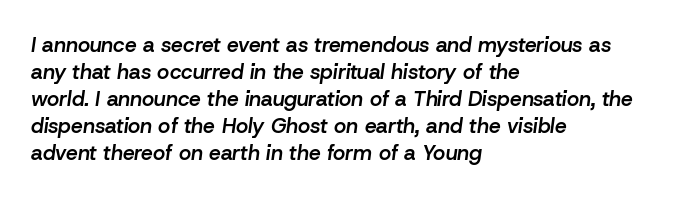
{"italic": "yes", "lean": "right", "slant_degrees": 8, "bold": "semi", "underline": "no", "align": "left", "line_spacing": "normal", "line_spacing_ratio": 1.28, "letter_spacing": "normal", "letter_spacing_em": 0.0, "glyph_px": 21}
